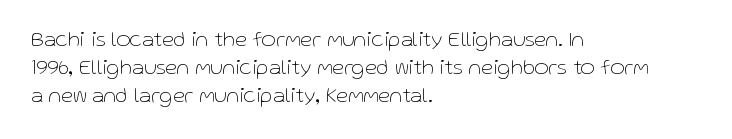
No extra ink here — the face is not bold. Students, observe: this is what conventionally led text looks like. Visually the block forms a straight wall on the left and a jagged coastline on the right. Clear beneath every line of the passage.
